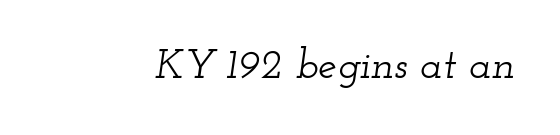
The image shows 42 px wide serif type, italic (leaning right); set normal letter spacing, not underlined; low stroke contrast and a small x-height.
